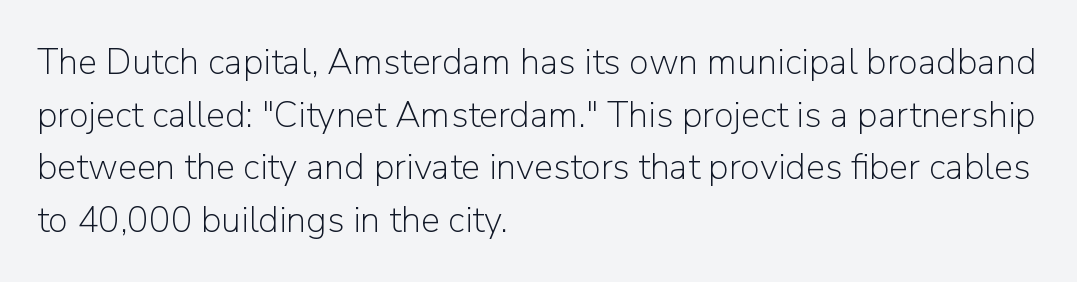
Q: Is the text bold? A: No.
Q: Is the text italic (slanted)? A: No, it is upright.
Q: Is the typeface a serif or a sans-serif typeface? A: Sans-serif.
Q: Is the text underlined? A: No.
Q: How is the paragraph aligned? A: Left-aligned.
Q: Is the spacing between letters normal or unusually wide? A: Normal.
Q: Is the spacing between lines tight, normal or loose? A: Normal.
Q: Width (condensed, normal, or wide)? A: Normal.
Q: Stroke contrast? A: Low.
Q: x-height? A: Medium.
Q: Monospaced? A: No.
